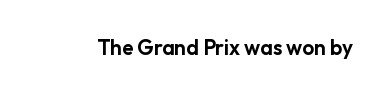
The image shows 21 px text type, upright; set normal letter spacing, not underlined.
